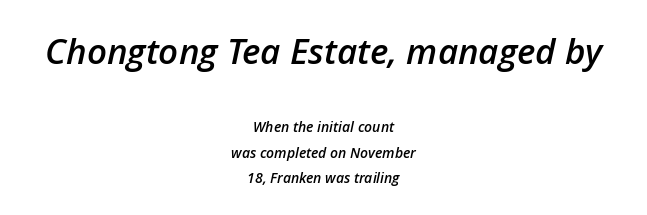
Q: Is the text bold? A: Semi-bold.
Q: Is the text italic (slanted)? A: Yes, it leans right by about 12 degrees.
Q: Is the text underlined? A: No.
Q: How is the paragraph aligned? A: Centered.
Q: Is the spacing between letters normal or unusually wide? A: Normal.
Q: Which block of text is set in a larger size, the first (top) or the second (bottom)? A: The first (top) one.
Q: Width (condensed, normal, or wide)? A: Normal.
Q: Stroke contrast? A: Low.
Q: x-height? A: Medium.
Q: Monospaced? A: No.
